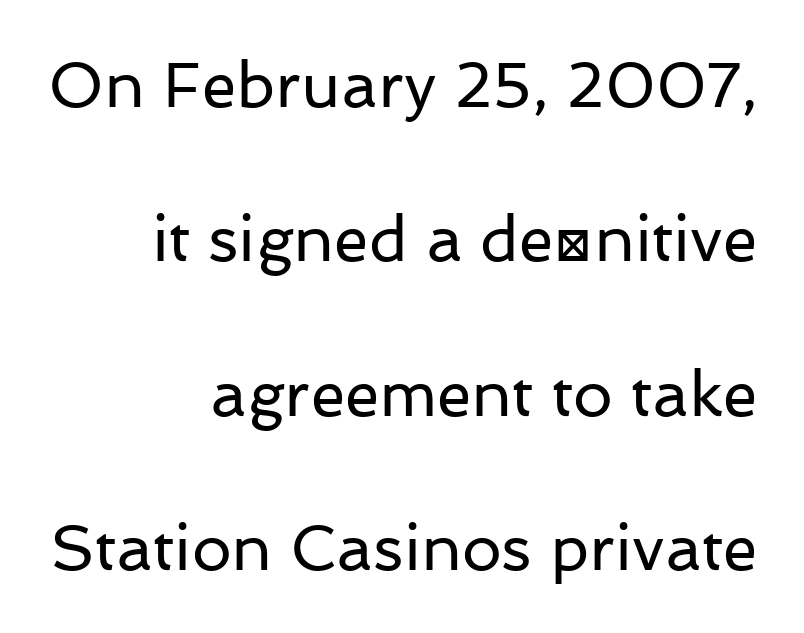
The image shows 63 px regular-weight sans-serif type, upright; set right-aligned, loose line spacing (2.45x), normal letter spacing, not underlined; low stroke contrast and a medium x-height.
